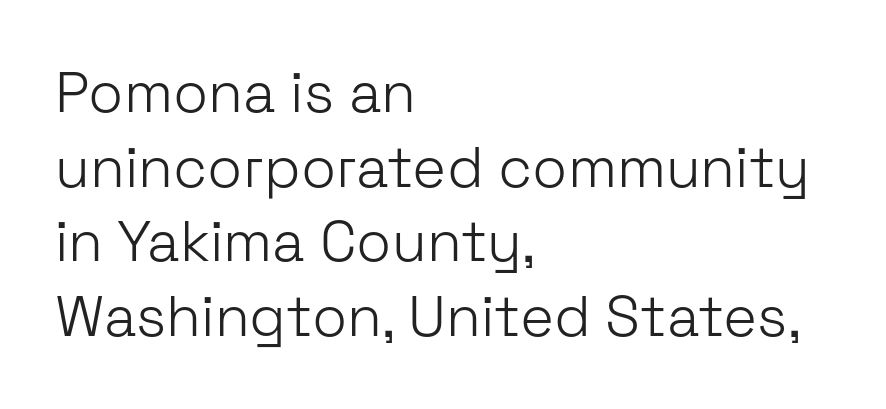
Q: Is the text bold? A: No.
Q: Is the text italic (slanted)? A: No, it is upright.
Q: Is the typeface a serif or a sans-serif typeface? A: Sans-serif.
Q: Is the text underlined? A: No.
Q: How is the paragraph aligned? A: Left-aligned.
Q: Is the spacing between letters normal or unusually wide? A: Normal.
Q: Is the spacing between lines tight, normal or loose? A: Normal.
Q: Width (condensed, normal, or wide)? A: Normal.
Q: Stroke contrast? A: Low.
Q: x-height? A: Medium.
Q: Monospaced? A: No.
